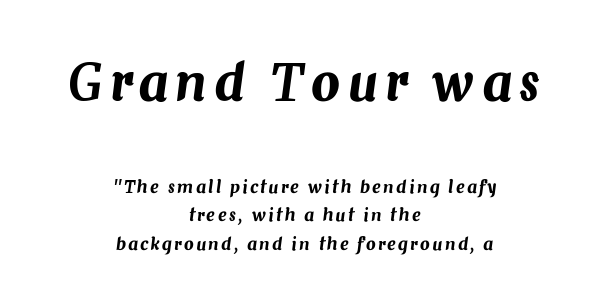
The whole block is typeset with a tilt. The string is rendered with underlining switched off. Students, observe: this is what conventionally led text looks like. A typesetter would call this proportional, since set widths differ per character. The designer gave the opening block more size than the closing block.
